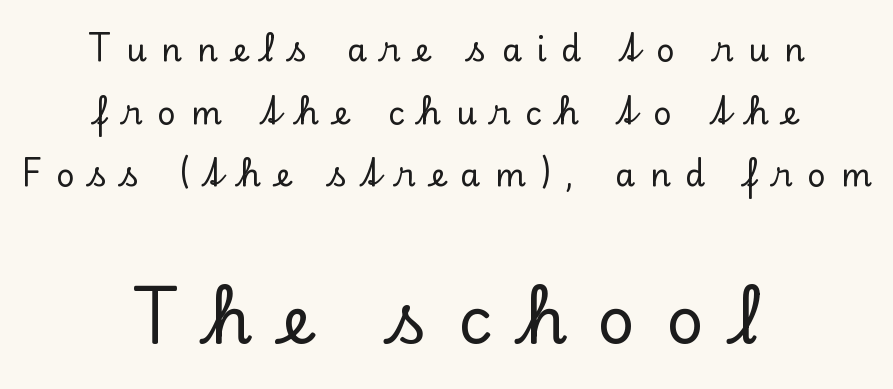
Q: Is the text italic (slanted)? A: No, it is upright.
Q: Is the text underlined? A: No.
Q: How is the paragraph aligned? A: Centered.
Q: Is the spacing between letters normal or unusually wide? A: Unusually wide.
Q: Is the spacing between lines tight, normal or loose? A: Loose.
Q: Which block of text is set in a larger size, the first (top) or the second (bottom)? A: The second (bottom) one.
Q: Width (condensed, normal, or wide)? A: Normal.
Q: Stroke contrast? A: Low.
Q: x-height? A: Small.
Q: Monospaced? A: No.
